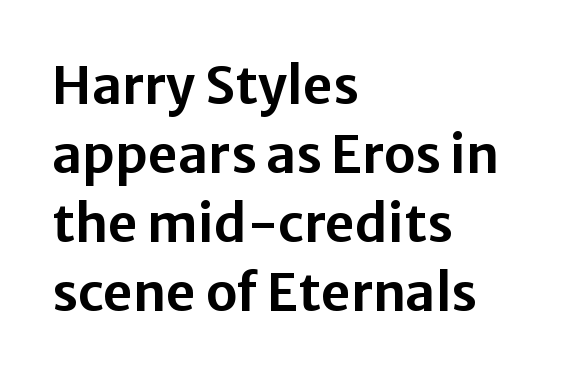
Q: Is the text italic (slanted)? A: No, it is upright.
Q: Is the typeface a serif or a sans-serif typeface? A: Sans-serif.
Q: Is the text underlined? A: No.
Q: How is the paragraph aligned? A: Left-aligned.
Q: Is the spacing between letters normal or unusually wide? A: Normal.
Q: Is the spacing between lines tight, normal or loose? A: Normal.
Q: Width (condensed, normal, or wide)? A: Normal.
Q: Stroke contrast? A: Low.
Q: x-height? A: Medium.
Q: Monospaced? A: No.
